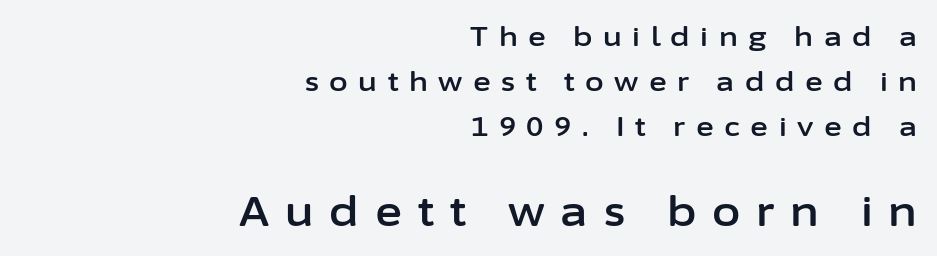
{"serif": "no", "italic": "no", "width": "normal", "stroke_contrast": "low", "x_height": "medium", "monospaced": "no", "underline": "no", "align": "right", "line_spacing": "normal", "line_spacing_ratio": 1.66, "letter_spacing": "wide", "letter_spacing_em": 0.39, "larger_block": "second", "size_ratio": 1.52, "glyph_px": 41}
